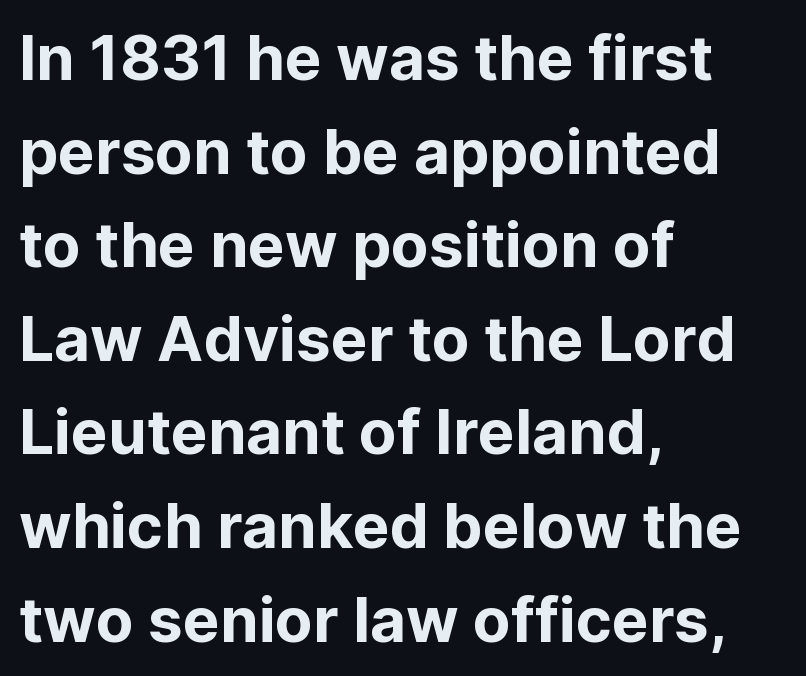
Q: Is the text italic (slanted)? A: No, it is upright.
Q: Is the typeface a serif or a sans-serif typeface? A: Sans-serif.
Q: Is the text underlined? A: No.
Q: How is the paragraph aligned? A: Left-aligned.
Q: Is the spacing between letters normal or unusually wide? A: Normal.
Q: Is the spacing between lines tight, normal or loose? A: Normal.
Q: Width (condensed, normal, or wide)? A: Normal.
Q: Stroke contrast? A: Low.
Q: x-height? A: Medium.
Q: Monospaced? A: No.
